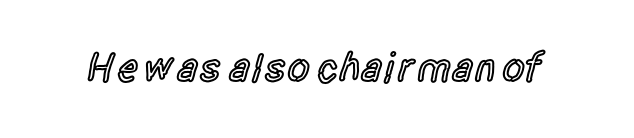
{"serif": "no", "bold": "semi", "weight": "semibold", "width": "condensed", "x_height": "large", "monospaced": "no", "underline": "no", "letter_spacing": "normal", "letter_spacing_em": 0.0, "glyph_px": 41}
